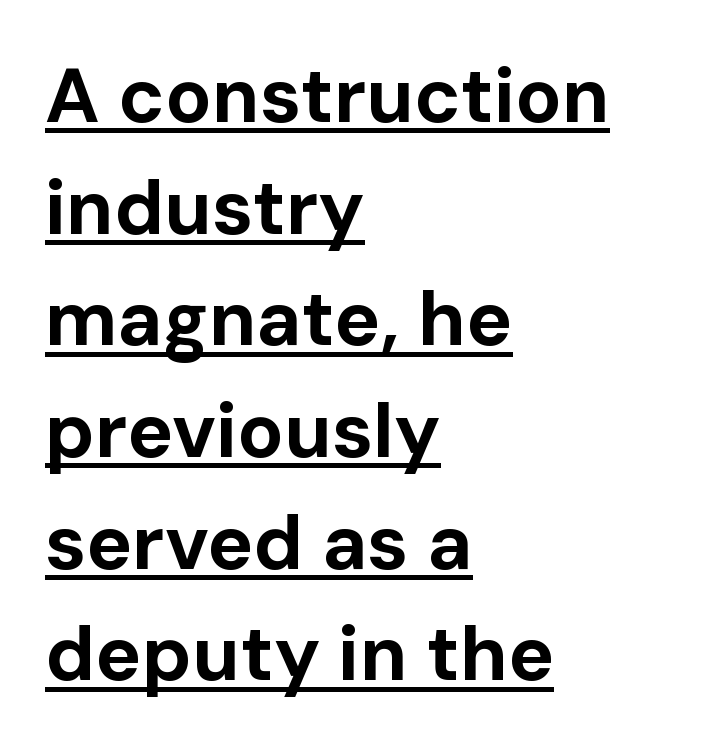
The passage shown is typeset with a sans-serif family. In terms of posture, this sample is upright. Think of a printed novel: that variable character pitch is what you see here. The typesetter chose a ragged-right arrangement here. Tracking here is standard; glyphs follow each other at the usual distance.
